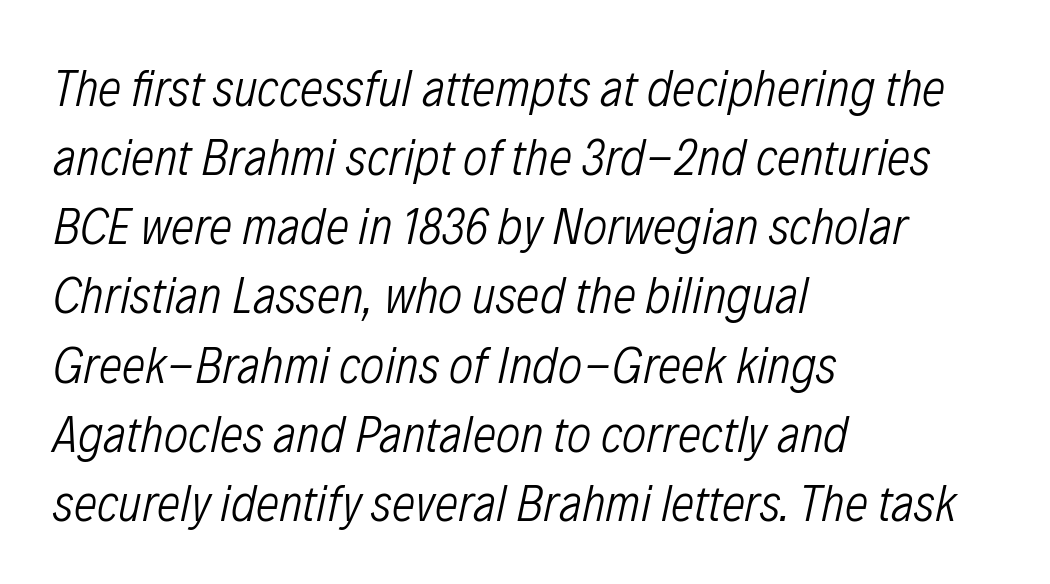
Q: Is the text bold? A: No.
Q: Is the text italic (slanted)? A: Yes, it leans right by about 12 degrees.
Q: Is the text underlined? A: No.
Q: How is the paragraph aligned? A: Left-aligned.
Q: Is the spacing between letters normal or unusually wide? A: Normal.
Q: Is the spacing between lines tight, normal or loose? A: Normal.
Q: Width (condensed, normal, or wide)? A: Condensed.
Q: Stroke contrast? A: Low.
Q: x-height? A: Medium.
Q: Monospaced? A: No.
